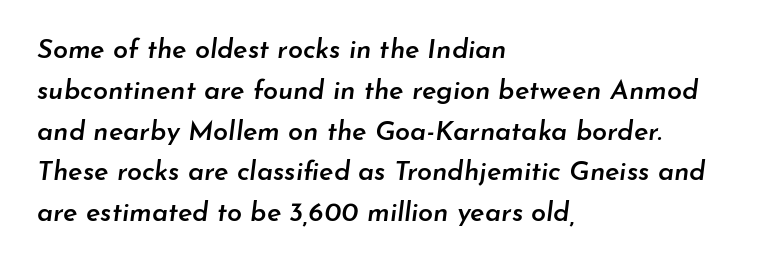
Q: Is the text bold? A: Semi-bold.
Q: Is the text italic (slanted)? A: Yes, it leans right by about 7 degrees.
Q: Is the text underlined? A: No.
Q: How is the paragraph aligned? A: Left-aligned.
Q: Is the spacing between letters normal or unusually wide? A: Normal.
Q: Is the spacing between lines tight, normal or loose? A: Normal.
